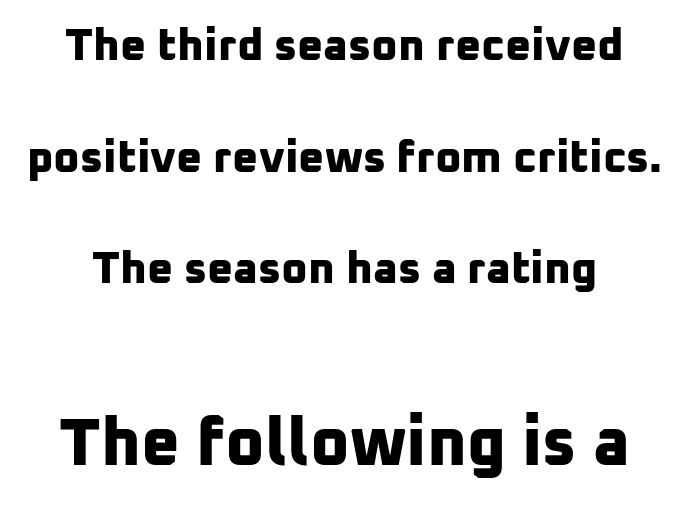
The image shows 67 px bold sans-serif type; set loose line spacing (2.48x), normal letter spacing, not underlined; the second (bottom) block is 1.49x larger; low stroke contrast and a medium x-height.
